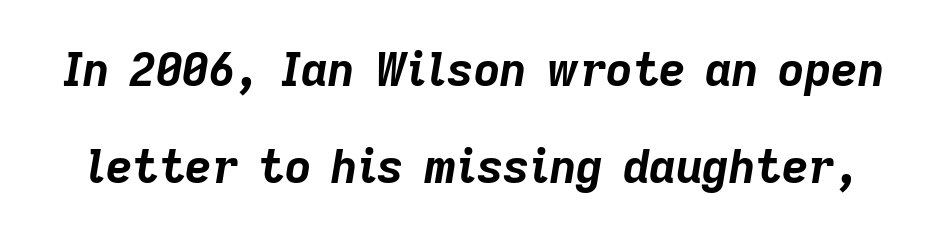
The image shows 46 px bold type, italic (leaning right); set loose line spacing (2.11x), normal letter spacing, not underlined; low stroke contrast and a medium x-height.
